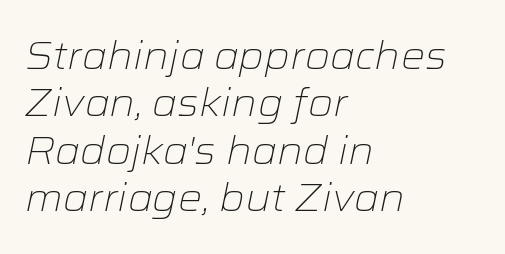
Think of a printed novel: that variable character pitch is what you see here. Descender tails drop into unmarked territory. No extra tracking has been applied to these lines. Each line starts at the same left margin while the right side varies. The typeface has the unassuming heft of standard copy or less. Notice how descenders clear the ascenders below comfortably — that's standard leading.
